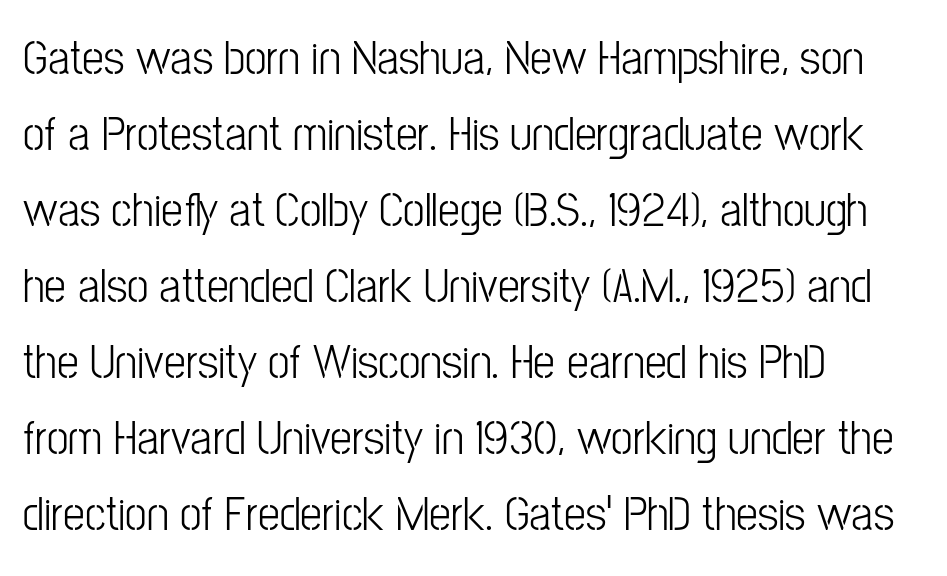
The image shows 49 px light, condensed sans-serif type, upright; set left-aligned, normal line spacing (1.55x), normal letter spacing, not underlined; low stroke contrast and a medium x-height.
